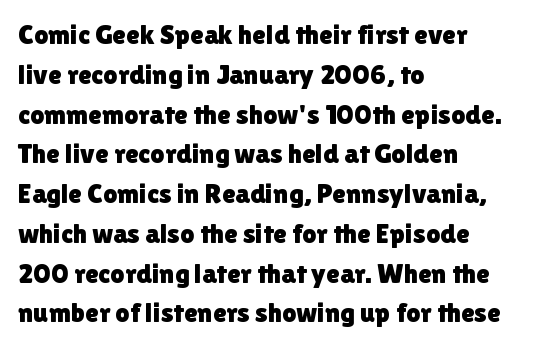
Q: Is the text italic (slanted)? A: No, it is upright.
Q: Is the typeface a serif or a sans-serif typeface? A: Sans-serif.
Q: Is the text underlined? A: No.
Q: How is the paragraph aligned? A: Left-aligned.
Q: Is the spacing between letters normal or unusually wide? A: Normal.
Q: Is the spacing between lines tight, normal or loose? A: Normal.
Q: Width (condensed, normal, or wide)? A: Normal.
Q: Stroke contrast? A: Low.
Q: x-height? A: Medium.
Q: Monospaced? A: No.
